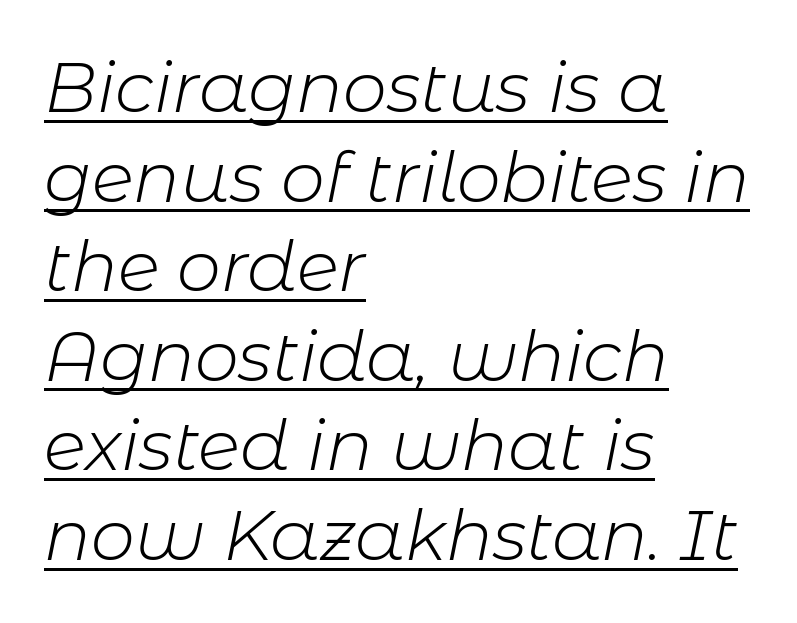
The image shows 70 px light type, italic (leaning right); set left-aligned, normal line spacing (1.28x), normal letter spacing, underlined; low stroke contrast and a medium x-height.
